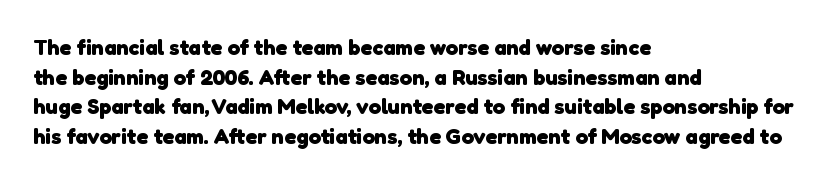
Q: Is the text bold? A: Yes.
Q: Is the text underlined? A: No.
Q: How is the paragraph aligned? A: Left-aligned.
Q: Is the spacing between letters normal or unusually wide? A: Normal.
Q: Is the spacing between lines tight, normal or loose? A: Normal.
